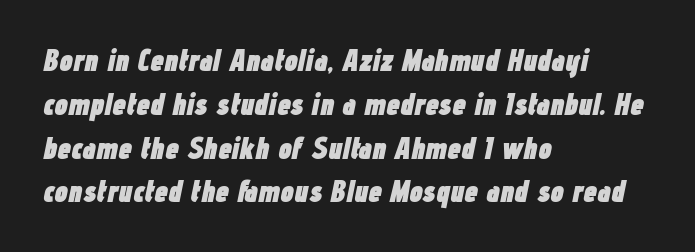
Q: Is the text bold? A: Yes.
Q: Is the text italic (slanted)? A: Yes, it leans right by about 12 degrees.
Q: Is the text underlined? A: No.
Q: How is the paragraph aligned? A: Left-aligned.
Q: Is the spacing between letters normal or unusually wide? A: Normal.
Q: Is the spacing between lines tight, normal or loose? A: Normal.
Q: Width (condensed, normal, or wide)? A: Condensed.
Q: Stroke contrast? A: Low.
Q: x-height? A: Medium.
Q: Monospaced? A: No.
